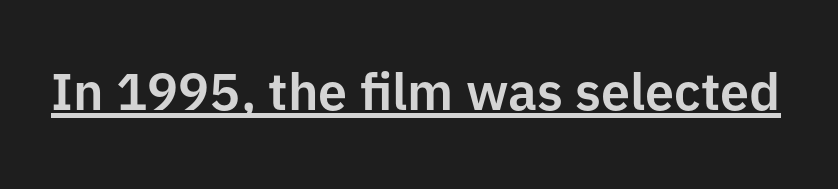
{"serif": "no", "italic": "no", "width": "normal", "stroke_contrast": "low", "x_height": "medium", "monospaced": "no", "underline": "yes", "letter_spacing": "normal", "letter_spacing_em": 0.0, "glyph_px": 52}
